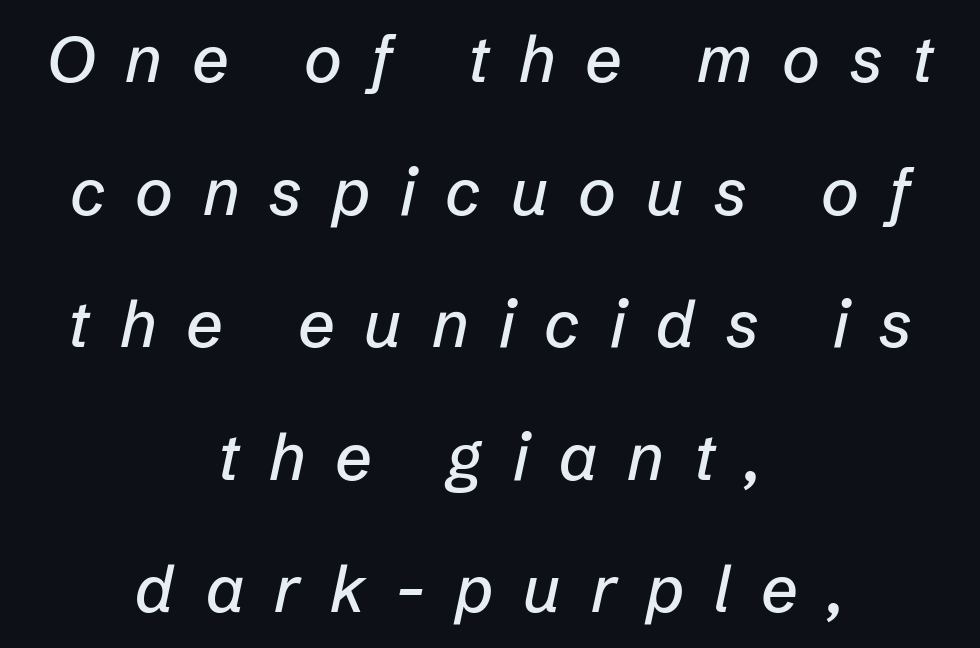
Q: Is the text italic (slanted)? A: Yes, it leans right by about 12 degrees.
Q: Is the text underlined? A: No.
Q: How is the paragraph aligned? A: Centered.
Q: Is the spacing between letters normal or unusually wide? A: Unusually wide.
Q: Is the spacing between lines tight, normal or loose? A: Loose.
Q: Width (condensed, normal, or wide)? A: Normal.
Q: Stroke contrast? A: Low.
Q: x-height? A: Medium.
Q: Monospaced? A: No.
